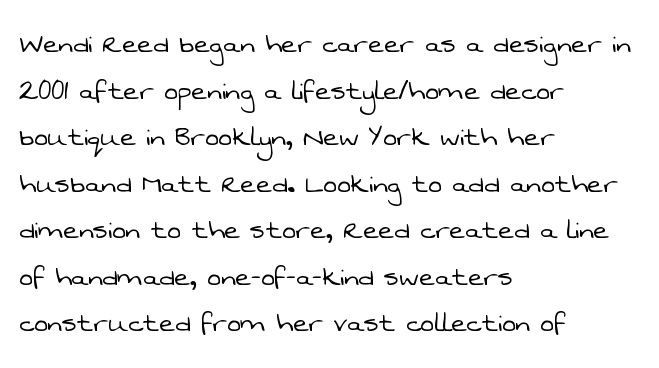
Q: Is the text bold? A: No.
Q: Is the typeface a serif or a sans-serif typeface? A: Sans-serif.
Q: Is the text underlined? A: No.
Q: How is the paragraph aligned? A: Left-aligned.
Q: Is the spacing between letters normal or unusually wide? A: Normal.
Q: Is the spacing between lines tight, normal or loose? A: Normal.
Q: Width (condensed, normal, or wide)? A: Normal.
Q: Stroke contrast? A: Low.
Q: x-height? A: Medium.
Q: Monospaced? A: No.
